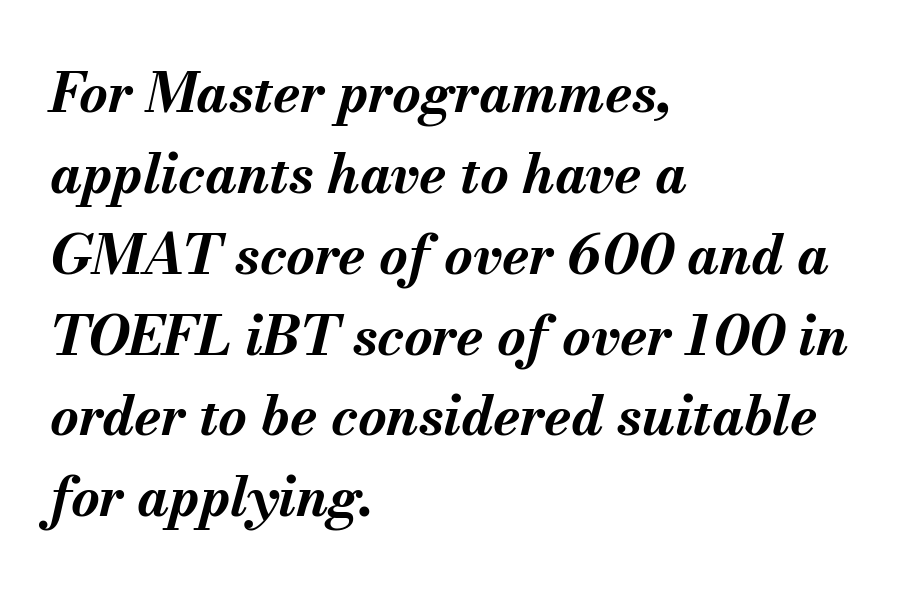
{"italic": "yes", "lean": "right", "slant_degrees": 13, "bold": "yes", "weight": "bold", "width": "normal", "stroke_contrast": "medium", "x_height": "small", "monospaced": "no", "underline": "no", "align": "left", "line_spacing": "normal", "line_spacing_ratio": 1.47, "letter_spacing": "normal", "letter_spacing_em": 0.0, "glyph_px": 55}
